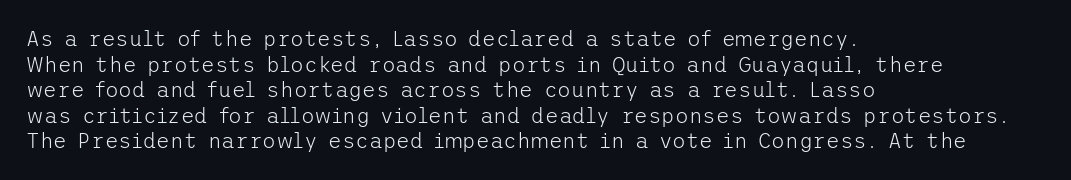
Q: Is the text bold? A: No.
Q: Is the text italic (slanted)? A: No, it is upright.
Q: Is the text underlined? A: No.
Q: How is the paragraph aligned? A: Left-aligned.
Q: Is the spacing between letters normal or unusually wide? A: Normal.
